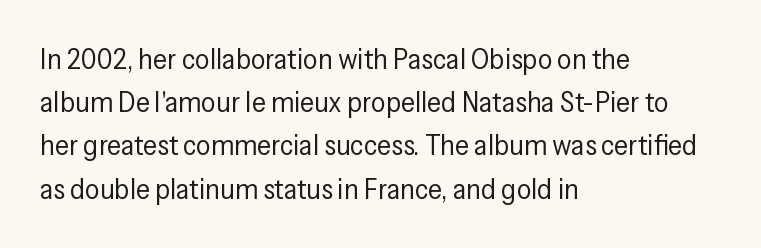
Q: Is the text bold? A: No.
Q: Is the text italic (slanted)? A: No, it is upright.
Q: Is the typeface a serif or a sans-serif typeface? A: Sans-serif.
Q: Is the text underlined? A: No.
Q: How is the paragraph aligned? A: Left-aligned.
Q: Is the spacing between letters normal or unusually wide? A: Normal.
Q: Is the spacing between lines tight, normal or loose? A: Normal.
Q: Width (condensed, normal, or wide)? A: Condensed.
Q: Stroke contrast? A: Low.
Q: x-height? A: Medium.
Q: Monospaced? A: No.
